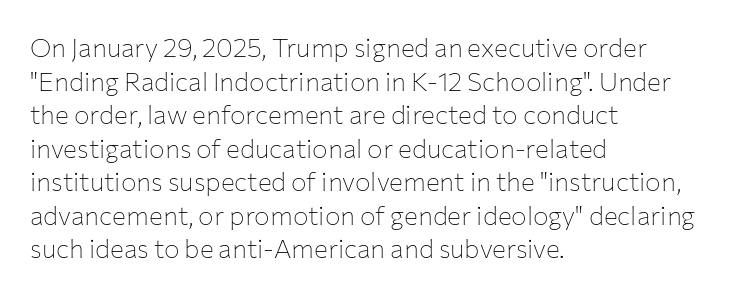
Interline gaps are of average width in this sample. In terms of posture, this sample is upright. Teacher's note: observe the even left margin — that is flush-left alignment. The cut favours lightness, reaching ordinary text weight at its darkest.
